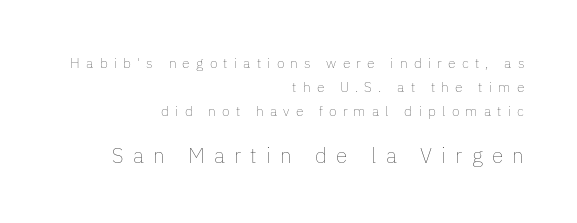
The image shows 21 px text type, upright; set right-aligned, normal line spacing (1.7x), unusually wide letter spacing (+0.44 em), not underlined; the second (bottom) block is 1.5x larger.
